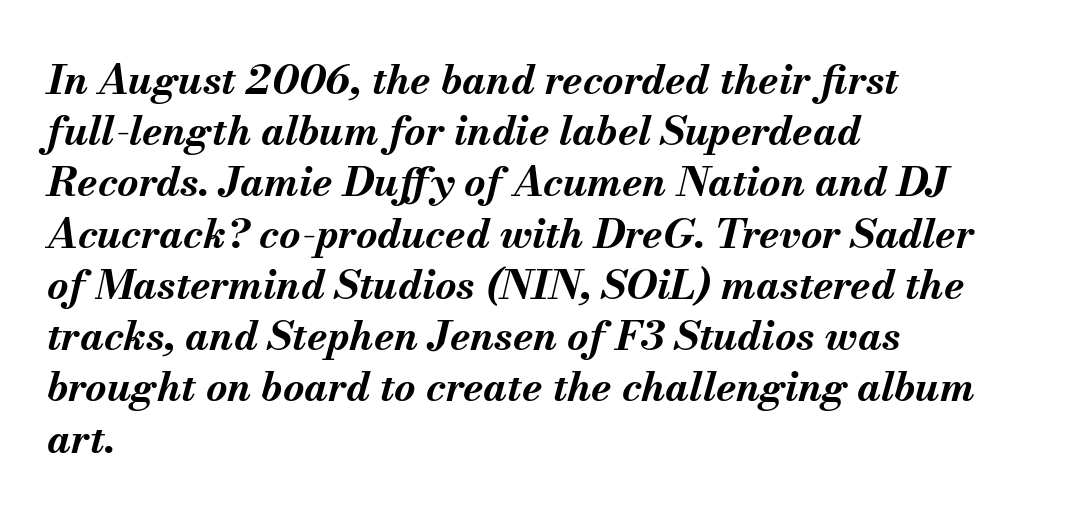
{"italic": "yes", "lean": "right", "slant_degrees": 13, "bold": "yes", "weight": "bold", "width": "normal", "stroke_contrast": "medium", "x_height": "small", "monospaced": "no", "underline": "no", "align": "left", "line_spacing": "normal", "line_spacing_ratio": 1.25, "letter_spacing": "normal", "letter_spacing_em": 0.0, "glyph_px": 41}
